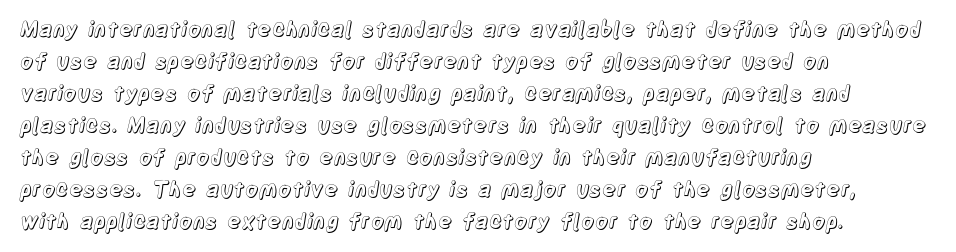
{"underline": "no", "align": "left", "line_spacing": "normal", "line_spacing_ratio": 1.52, "letter_spacing": "normal", "letter_spacing_em": 0.0, "glyph_px": 21}
